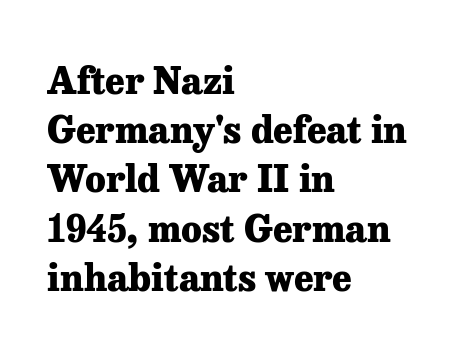
Q: Is the text bold? A: Yes.
Q: Is the text italic (slanted)? A: No, it is upright.
Q: Is the typeface a serif or a sans-serif typeface? A: Serif.
Q: Is the text underlined? A: No.
Q: How is the paragraph aligned? A: Left-aligned.
Q: Is the spacing between letters normal or unusually wide? A: Normal.
Q: Is the spacing between lines tight, normal or loose? A: Normal.
Q: Width (condensed, normal, or wide)? A: Normal.
Q: Stroke contrast? A: Low.
Q: x-height? A: Medium.
Q: Monospaced? A: No.
